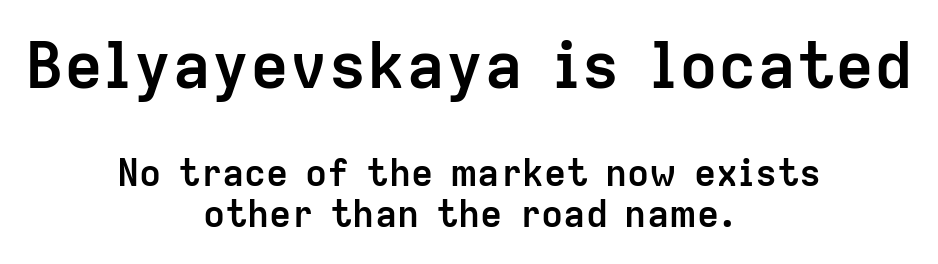
The image shows 65 px semibold sans-serif type, upright; set centered, tight line spacing (1.12x), normal letter spacing, not underlined; the first (top) block is 1.76x larger; low stroke contrast and a medium x-height.
